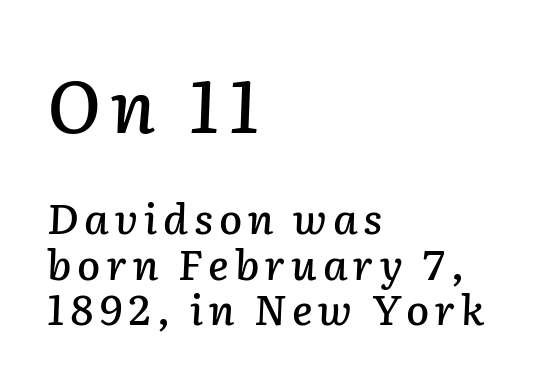
Q: Is the text italic (slanted)? A: Yes, it leans right by about 2 degrees.
Q: Is the text underlined? A: No.
Q: How is the paragraph aligned? A: Left-aligned.
Q: Is the spacing between lines tight, normal or loose? A: Tight.
Q: Which block of text is set in a larger size, the first (top) or the second (bottom)? A: The first (top) one.
Q: Width (condensed, normal, or wide)? A: Normal.
Q: Stroke contrast? A: Low.
Q: x-height? A: Medium.
Q: Monospaced? A: No.
